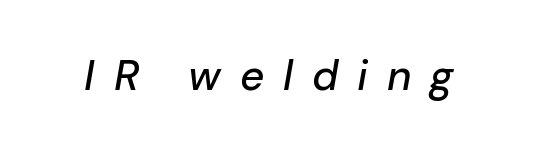
Q: Is the text italic (slanted)? A: Yes, it leans right by about 10 degrees.
Q: Is the text underlined? A: No.
Q: Is the spacing between letters normal or unusually wide? A: Unusually wide.
Q: Width (condensed, normal, or wide)? A: Normal.
Q: Stroke contrast? A: Low.
Q: x-height? A: Medium.
Q: Monospaced? A: No.
